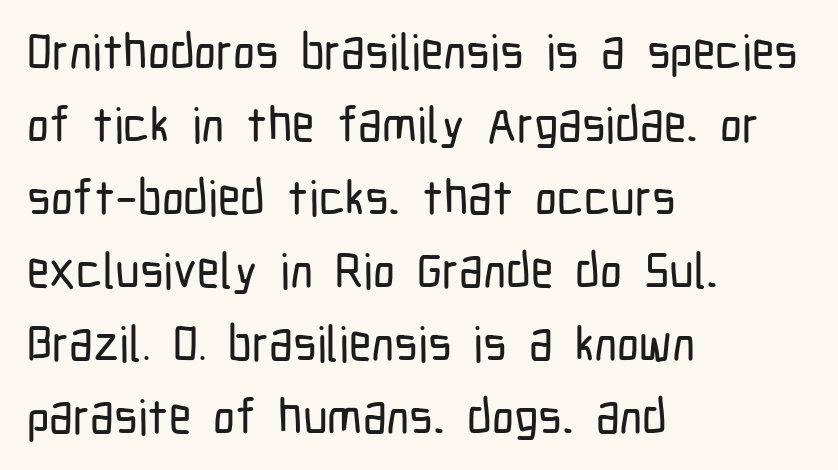
Words float on clear page, feet unadorned. Each new line begins a customary step beneath the previous one. Notice how the passage keeps a crisp vertical edge on the left only. Tall strokes in this sample are plumb rather than angled.
